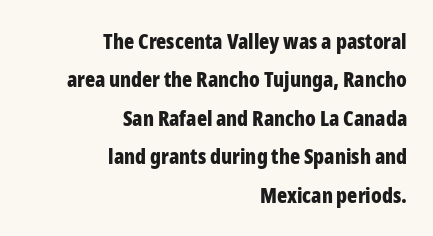
The image shows 21 px bold type, upright; set right-aligned, line spacing 1.83x, normal letter spacing, not underlined.
